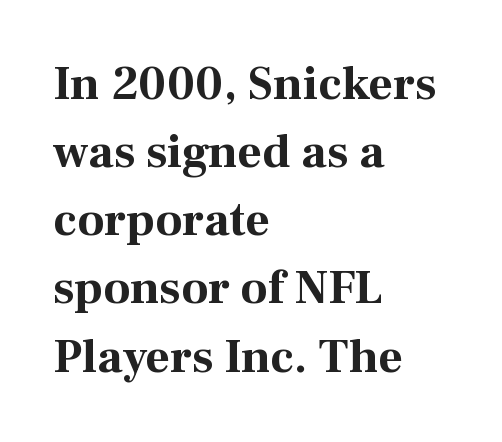
{"serif": "yes", "italic": "no", "bold": "yes", "weight": "bold", "width": "normal", "stroke_contrast": "medium", "x_height": "medium", "monospaced": "no", "underline": "no", "align": "left", "line_spacing": "normal", "line_spacing_ratio": 1.42, "letter_spacing": "normal", "letter_spacing_em": 0.0, "glyph_px": 48}
